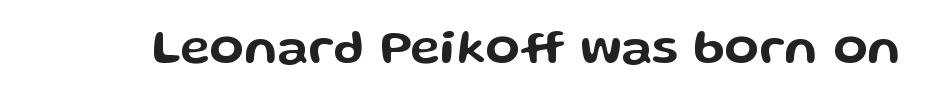
{"serif": "no", "italic": "no", "width": "wide", "stroke_contrast": "low", "x_height": "medium", "monospaced": "no", "underline": "no", "letter_spacing": "normal", "letter_spacing_em": 0.0, "glyph_px": 50}
